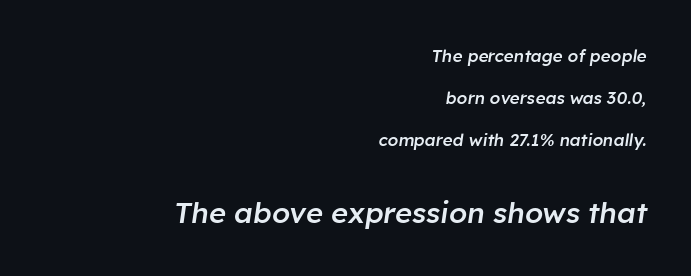
The image shows 29 px semibold type, italic (leaning right); set right-aligned, loose line spacing (2.46x), normal letter spacing, not underlined; the second (bottom) block is 1.71x larger; low stroke contrast and a medium x-height.
